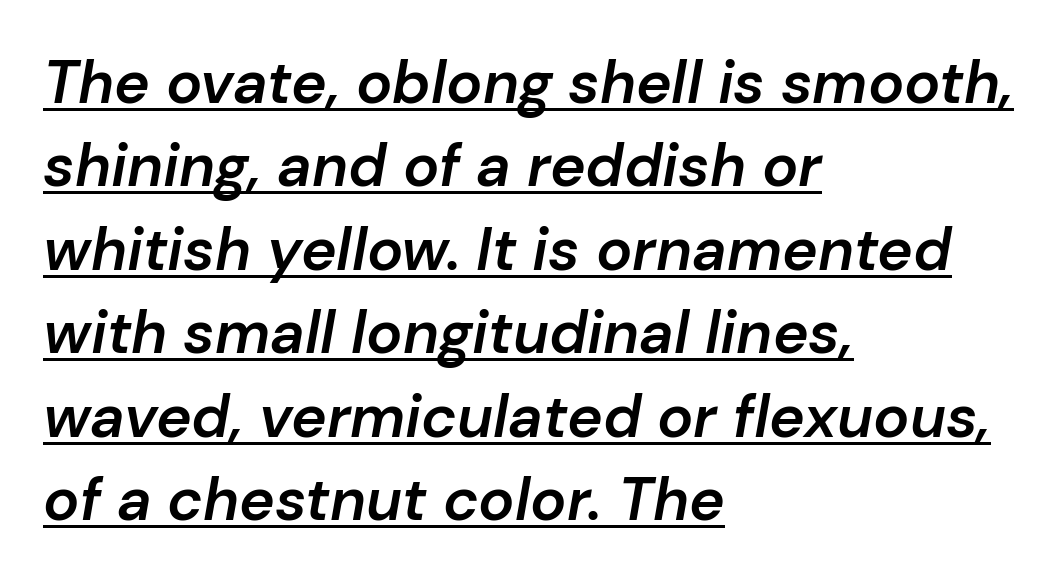
{"italic": "yes", "lean": "right", "slant_degrees": 10, "bold": "semi", "weight": "semibold", "width": "normal", "stroke_contrast": "low", "x_height": "medium", "monospaced": "no", "underline": "yes", "align": "left", "line_spacing": "normal", "line_spacing_ratio": 1.39, "letter_spacing": "normal", "letter_spacing_em": 0.0, "glyph_px": 60}
